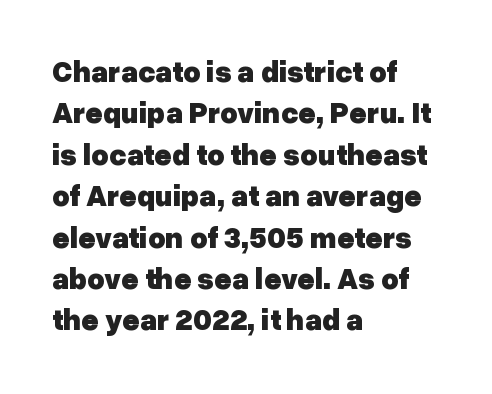
Q: Is the text bold? A: Yes.
Q: Is the text italic (slanted)? A: No, it is upright.
Q: Is the typeface a serif or a sans-serif typeface? A: Sans-serif.
Q: Is the text underlined? A: No.
Q: How is the paragraph aligned? A: Left-aligned.
Q: Is the spacing between letters normal or unusually wide? A: Normal.
Q: Is the spacing between lines tight, normal or loose? A: Normal.
Q: Width (condensed, normal, or wide)? A: Normal.
Q: Stroke contrast? A: Low.
Q: x-height? A: Medium.
Q: Monospaced? A: No.
